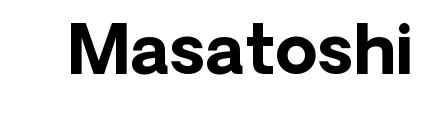
{"serif": "no", "italic": "no", "bold": "yes", "weight": "bold", "width": "normal", "stroke_contrast": "low", "x_height": "medium", "monospaced": "no", "underline": "no", "letter_spacing": "normal", "letter_spacing_em": 0.0, "glyph_px": 68}
